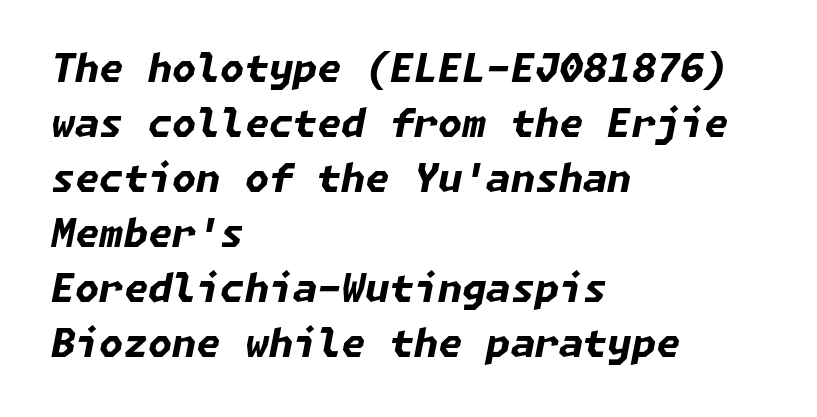
The image shows 39 px bold type, italic (leaning right); set left-aligned, normal line spacing (1.41x), normal letter spacing, not underlined; low stroke contrast and a medium x-height.
